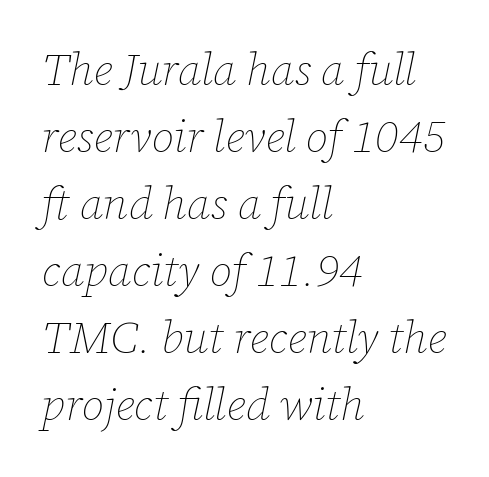
The image shows 45 px thin type, italic (leaning right); set left-aligned, normal line spacing (1.49x), normal letter spacing, not underlined; low stroke contrast and a medium x-height.
